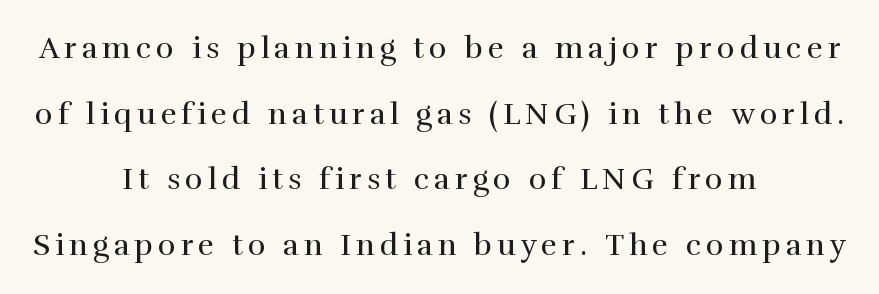
Q: Is the text bold? A: No.
Q: Is the text italic (slanted)? A: No, it is upright.
Q: Is the typeface a serif or a sans-serif typeface? A: Serif.
Q: Is the text underlined? A: No.
Q: How is the paragraph aligned? A: Centered.
Q: Is the spacing between lines tight, normal or loose? A: Loose.
Q: Width (condensed, normal, or wide)? A: Normal.
Q: x-height? A: Medium.
Q: Monospaced? A: No.
